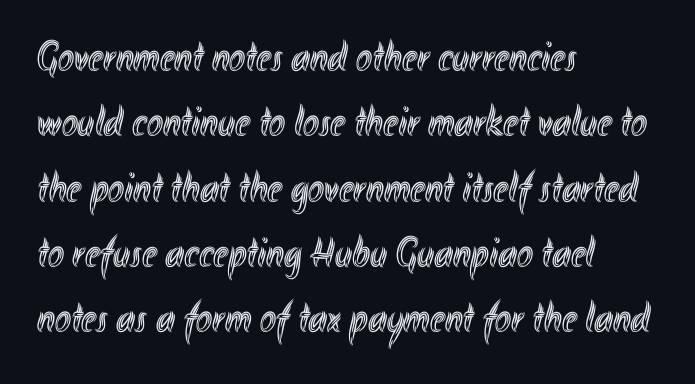
Q: Is the text italic (slanted)? A: Yes.
Q: Is the text underlined? A: No.
Q: How is the paragraph aligned? A: Left-aligned.
Q: Is the spacing between letters normal or unusually wide? A: Normal.
Q: Is the spacing between lines tight, normal or loose? A: Normal.
Q: Width (condensed, normal, or wide)? A: Condensed.
Q: x-height? A: Small.
Q: Monospaced? A: No.
